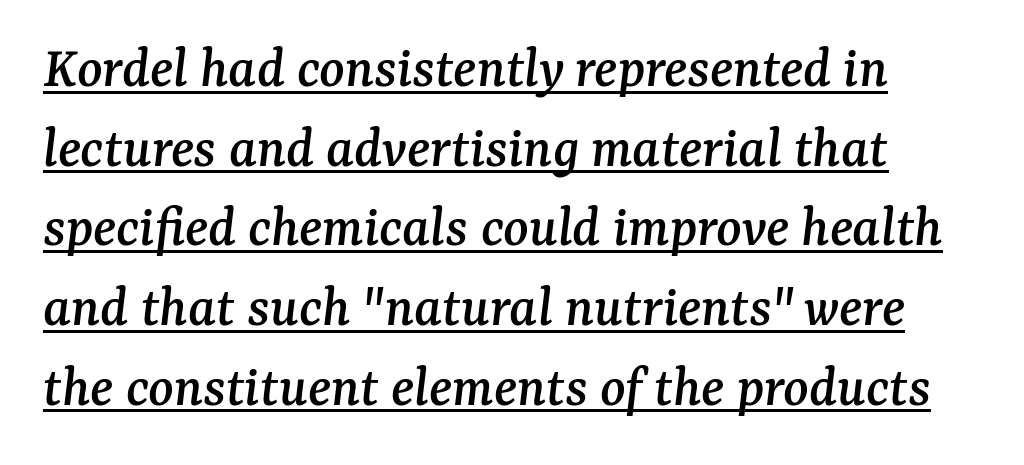
One glance says typical: line gaps are just what's usual. A typesetter would call this zero additional tracking. These lines are rendered in a variable-pitch font. Rendered with sloped, italic letterforms.
